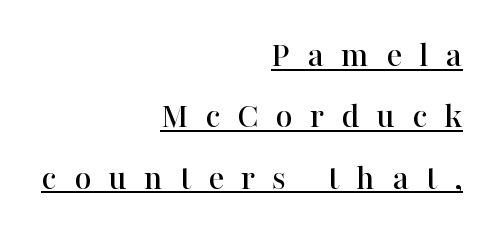
The image shows 37 px serif type, upright; set right-aligned, normal line spacing (1.66x), unusually wide letter spacing (+0.46 em), underlined; high stroke contrast and a medium x-height.
